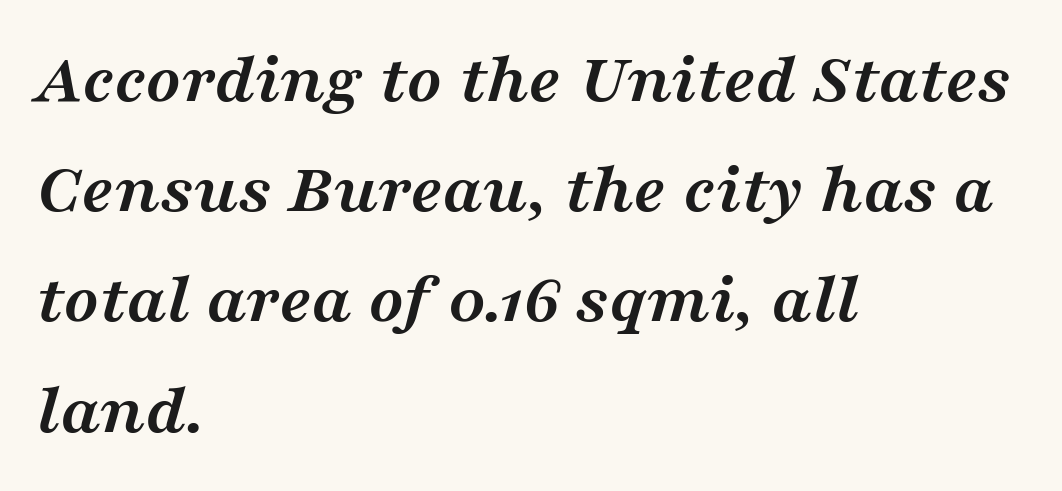
Q: Is the text bold? A: Yes.
Q: Is the text italic (slanted)? A: Yes, it leans right by about 16 degrees.
Q: Is the typeface a serif or a sans-serif typeface? A: Serif.
Q: Is the text underlined? A: No.
Q: How is the paragraph aligned? A: Left-aligned.
Q: Is the spacing between letters normal or unusually wide? A: Normal.
Q: Is the spacing between lines tight, normal or loose? A: Normal.
Q: Width (condensed, normal, or wide)? A: Wide.
Q: Stroke contrast? A: Medium.
Q: x-height? A: Medium.
Q: Monospaced? A: No.
